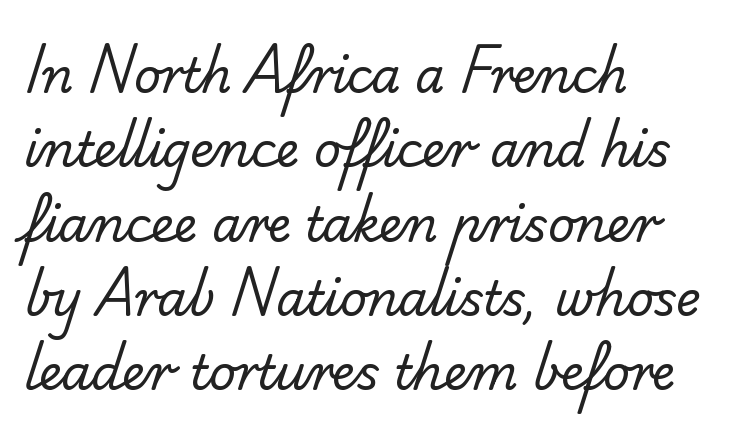
{"serif": "no", "bold": "no", "weight": "regular", "width": "normal", "stroke_contrast": "low", "x_height": "small", "monospaced": "no", "underline": "no", "align": "left", "line_spacing": "normal", "line_spacing_ratio": 1.58, "letter_spacing": "normal", "letter_spacing_em": 0.0, "glyph_px": 47}
